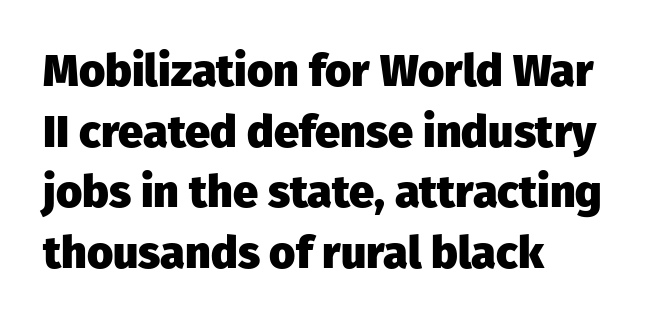
The image shows 45 px heavy sans-serif type, upright; set left-aligned, normal line spacing (1.35x), normal letter spacing, not underlined; low stroke contrast and a medium x-height.
